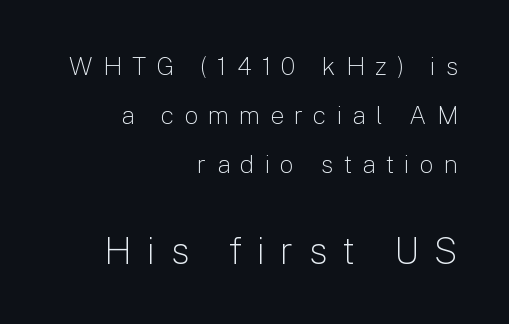
Q: Is the text bold? A: No.
Q: Is the text italic (slanted)? A: No, it is upright.
Q: Is the typeface a serif or a sans-serif typeface? A: Sans-serif.
Q: Is the text underlined? A: No.
Q: How is the paragraph aligned? A: Right-aligned.
Q: Is the spacing between letters normal or unusually wide? A: Unusually wide.
Q: Is the spacing between lines tight, normal or loose? A: Loose.
Q: Which block of text is set in a larger size, the first (top) or the second (bottom)? A: The second (bottom) one.
Q: Width (condensed, normal, or wide)? A: Normal.
Q: Stroke contrast? A: Low.
Q: x-height? A: Medium.
Q: Monospaced? A: No.
